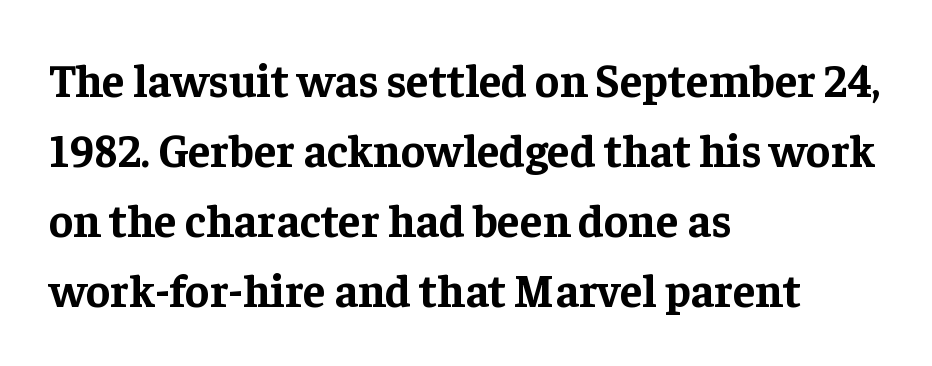
Q: Is the text bold? A: Yes.
Q: Is the text italic (slanted)? A: No, it is upright.
Q: Is the typeface a serif or a sans-serif typeface? A: Serif.
Q: Is the text underlined? A: No.
Q: How is the paragraph aligned? A: Left-aligned.
Q: Is the spacing between letters normal or unusually wide? A: Normal.
Q: Is the spacing between lines tight, normal or loose? A: Normal.
Q: Width (condensed, normal, or wide)? A: Normal.
Q: Stroke contrast? A: Low.
Q: x-height? A: Medium.
Q: Monospaced? A: No.
